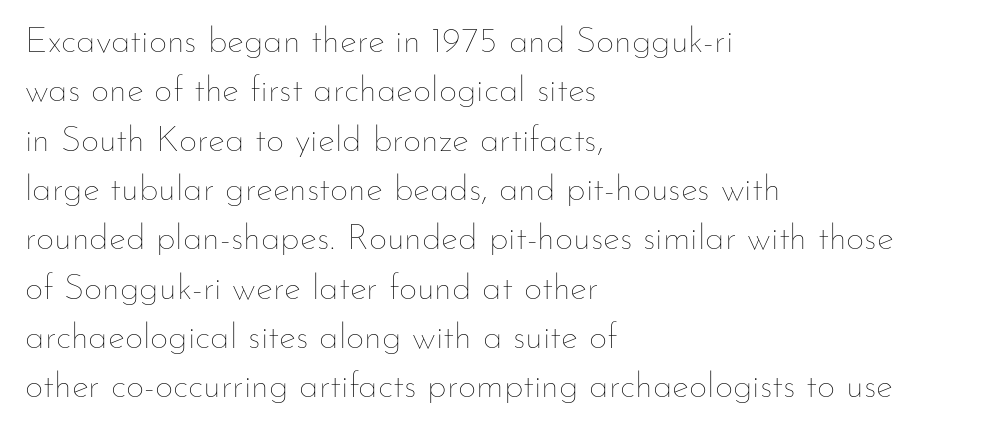
{"italic": "no", "bold": "no", "weight": "thin", "width": "normal", "stroke_contrast": "low", "x_height": "small", "monospaced": "no", "underline": "no", "align": "left", "line_spacing": "normal", "line_spacing_ratio": 1.37, "letter_spacing": "normal", "letter_spacing_em": 0.0, "glyph_px": 36}
